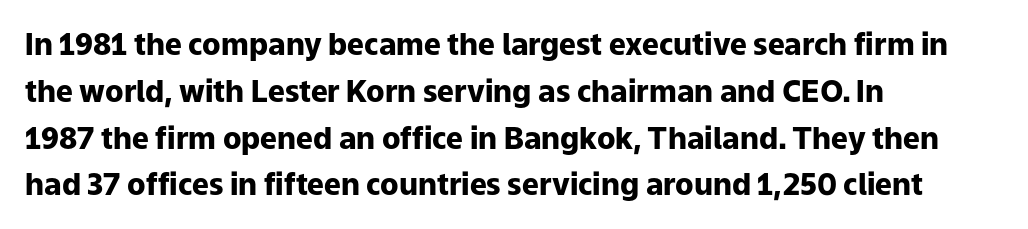
Summary of vertical rhythm: regular, with standard interline spacing. A roman cut, with each character standing at attention. A typesetter would label this face a sans. The baseline area is clear.
